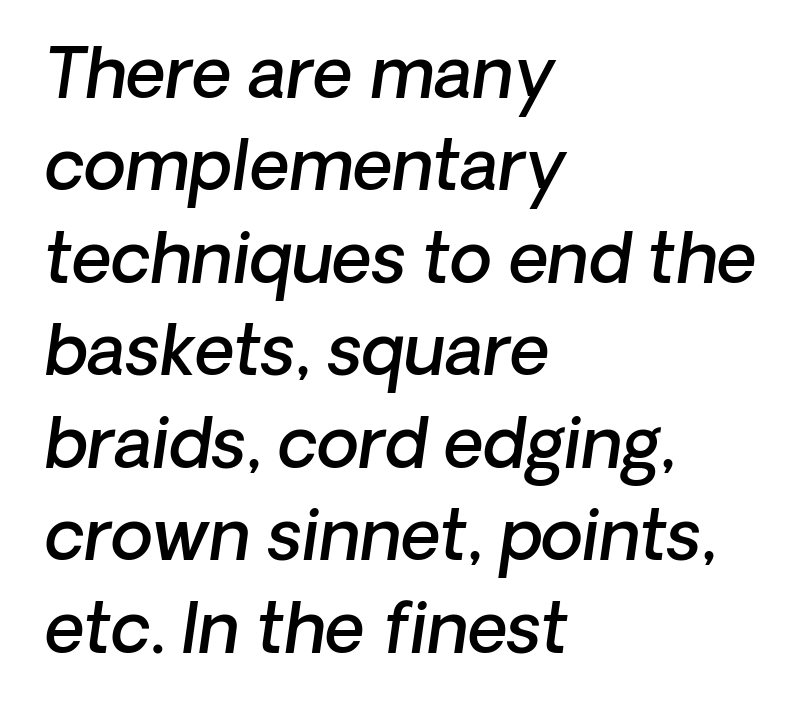
A typesetter would call this zero additional tracking. A bare baseline throughout the passage. A somewhat darkened texture: the type is semibold rather than bold. Note the varied advance widths — an 'i' is clearly narrower than an 'm'. A student would call this left alignment; a typographer would say flush left, rag right.
